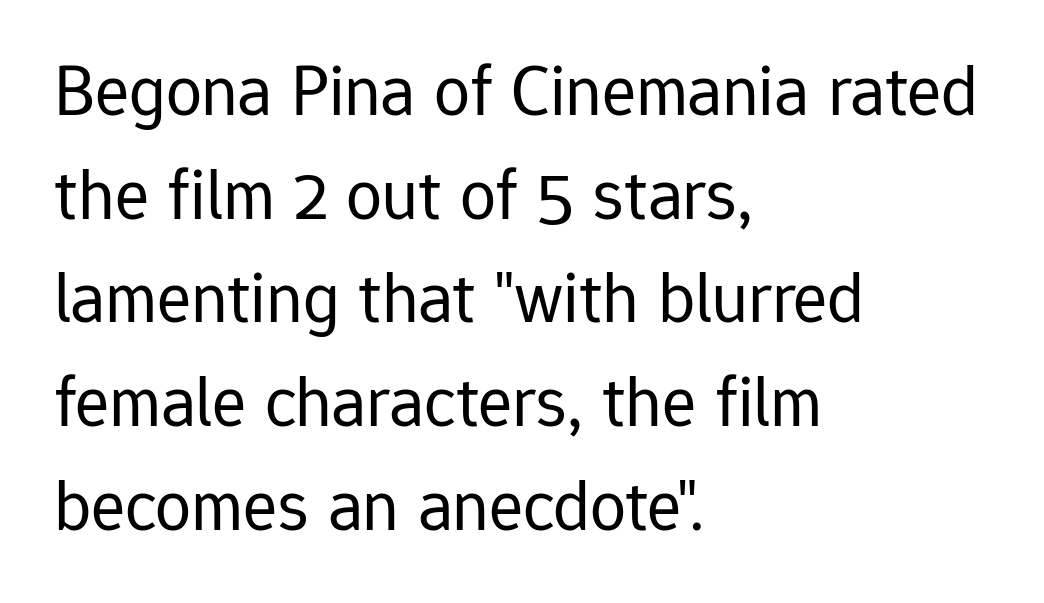
Q: Is the text bold? A: No.
Q: Is the text italic (slanted)? A: No, it is upright.
Q: Is the typeface a serif or a sans-serif typeface? A: Sans-serif.
Q: Is the text underlined? A: No.
Q: How is the paragraph aligned? A: Left-aligned.
Q: Is the spacing between letters normal or unusually wide? A: Normal.
Q: Is the spacing between lines tight, normal or loose? A: Normal.
Q: Width (condensed, normal, or wide)? A: Normal.
Q: Stroke contrast? A: Low.
Q: x-height? A: Medium.
Q: Monospaced? A: No.
